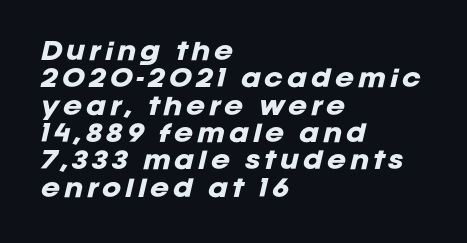
{"italic": "yes", "lean": "right", "slant_degrees": 12, "bold": "yes", "underline": "no", "align": "left", "line_spacing_ratio": 1.19, "glyph_px": 23}
